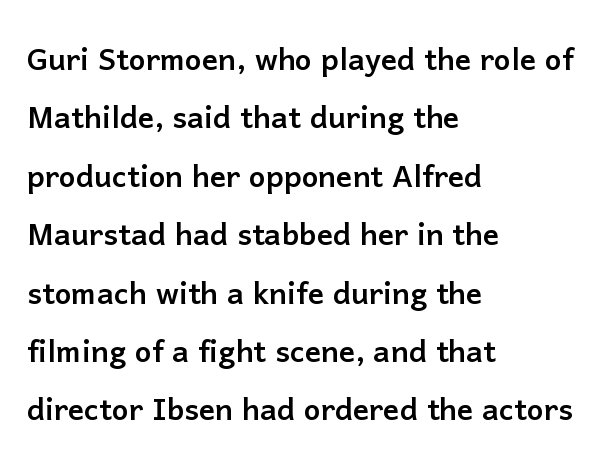
Decoration check: the copy has no underline. The specimen reads as upright at a glance. These lines are composed in type without serifs. A typesetter would call this zero additional tracking. Notice how descenders clear the ascenders below comfortably — that's standard leading. Compared with a centered layout, this one pins lines to the left instead.
